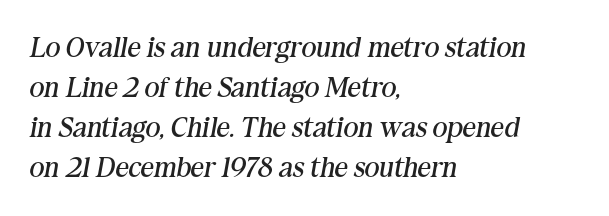
The image shows 29 px regular-weight serif type, italic (leaning right); set left-aligned, normal line spacing (1.38x), normal letter spacing, not underlined; medium stroke contrast and a medium x-height.
